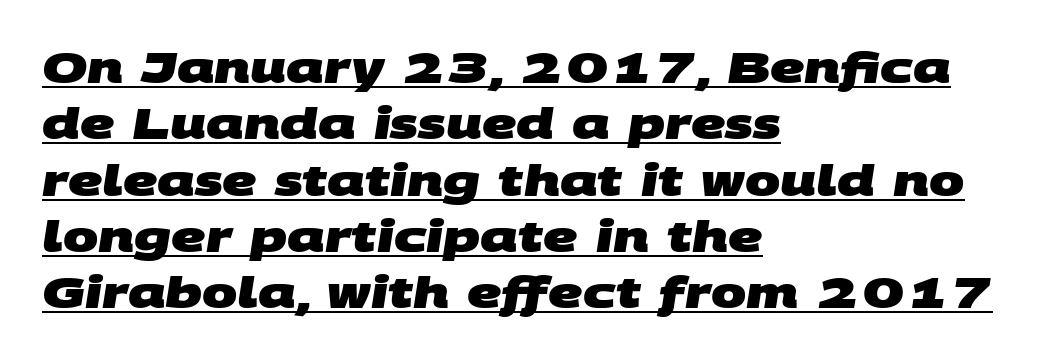
{"serif": "no", "bold": "yes", "weight": "heavy", "width": "wide", "stroke_contrast": "medium", "x_height": "large", "monospaced": "no", "underline": "yes", "align": "left", "line_spacing": "normal", "line_spacing_ratio": 1.34, "letter_spacing": "normal", "letter_spacing_em": 0.0, "glyph_px": 42}
